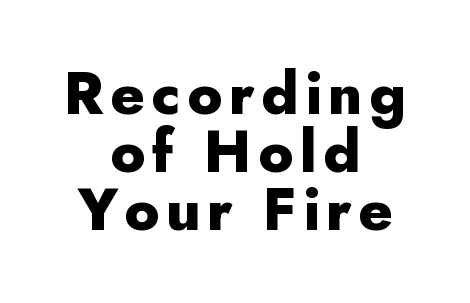
Both edges are ragged and mirror each other, which tells us the setting is centered. Strokes here are thick enough to call this a true bold. A clean baseline with only descenders dipping below it. Whoever set this chose condensed vertical rhythm over breathing room. The text was rendered using a sans face with plain stroke endings. It's the straight-up-and-down kind of type.
